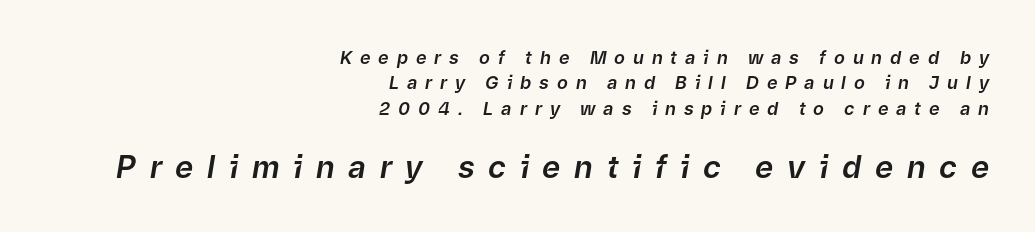
{"italic": "yes", "lean": "right", "slant_degrees": 9, "width": "normal", "stroke_contrast": "low", "x_height": "medium", "monospaced": "no", "underline": "no", "align": "right", "line_spacing": "normal", "line_spacing_ratio": 1.41, "letter_spacing": "wide", "letter_spacing_em": 0.44, "larger_block": "second", "size_ratio": 1.72, "glyph_px": 31}
